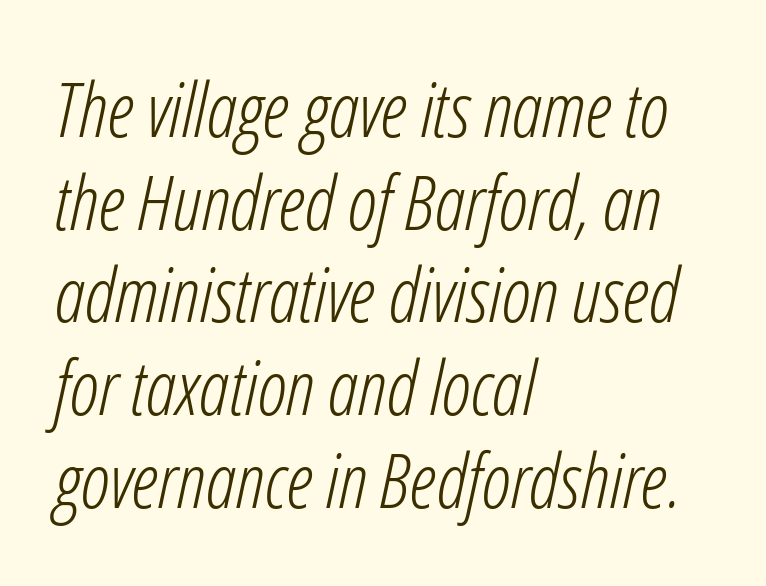
{"italic": "yes", "lean": "right", "slant_degrees": 12, "bold": "no", "weight": "light", "width": "condensed", "stroke_contrast": "low", "x_height": "medium", "monospaced": "no", "underline": "no", "align": "left", "line_spacing_ratio": 1.22, "letter_spacing": "normal", "letter_spacing_em": 0.0, "glyph_px": 76}
